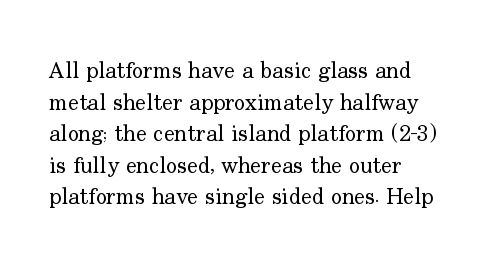
Q: Is the text bold? A: No.
Q: Is the text italic (slanted)? A: No, it is upright.
Q: Is the text underlined? A: No.
Q: How is the paragraph aligned? A: Left-aligned.
Q: Is the spacing between letters normal or unusually wide? A: Normal.
Q: Is the spacing between lines tight, normal or loose? A: Normal.
